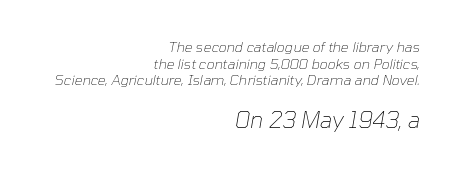
The image shows 22 px text type, italic (leaning right); set right-aligned, line spacing 1.19x, normal letter spacing, not underlined; the second (bottom) block is 1.57x larger.
